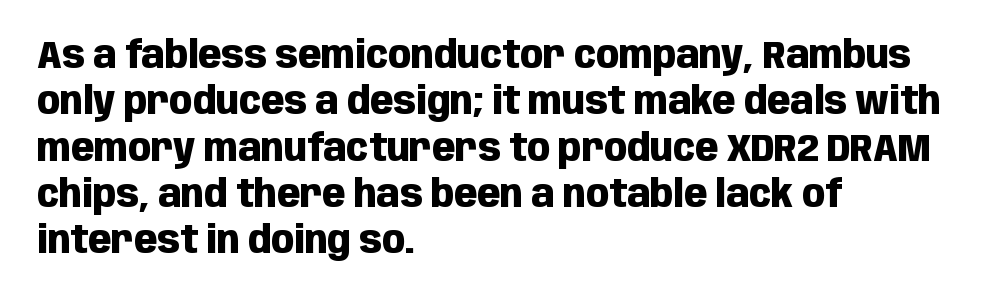
Q: Is the text bold? A: Yes.
Q: Is the text italic (slanted)? A: No, it is upright.
Q: Is the typeface a serif or a sans-serif typeface? A: Sans-serif.
Q: Is the text underlined? A: No.
Q: How is the paragraph aligned? A: Left-aligned.
Q: Is the spacing between letters normal or unusually wide? A: Normal.
Q: Width (condensed, normal, or wide)? A: Condensed.
Q: Stroke contrast? A: Low.
Q: x-height? A: Large.
Q: Monospaced? A: No.
